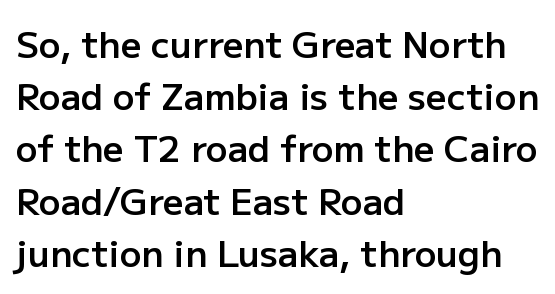
{"serif": "no", "italic": "no", "bold": "semi", "weight": "semibold", "width": "normal", "stroke_contrast": "low", "x_height": "medium", "monospaced": "no", "underline": "no", "align": "left", "line_spacing": "normal", "line_spacing_ratio": 1.45, "letter_spacing": "normal", "letter_spacing_em": 0.0, "glyph_px": 36}
